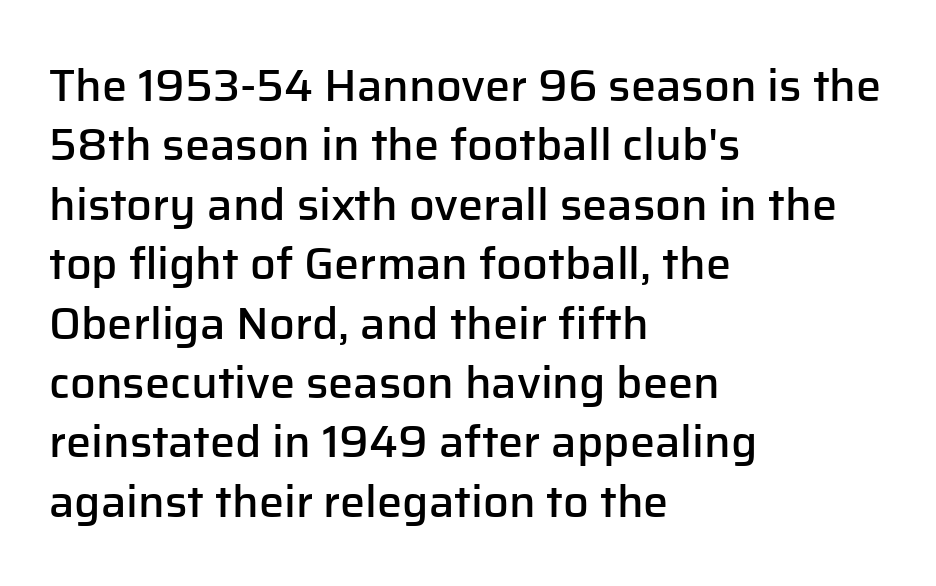
The image shows 45 px semibold sans-serif type, upright; set left-aligned, normal line spacing (1.32x), normal letter spacing, not underlined; low stroke contrast and a medium x-height.
